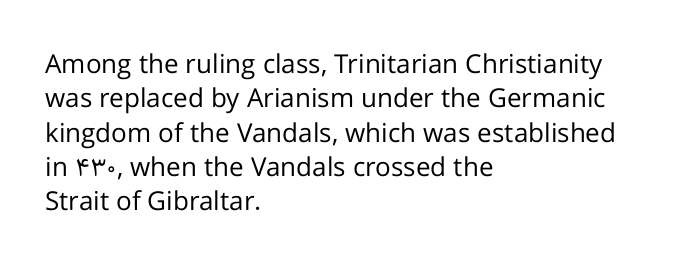
Q: Is the text bold? A: No.
Q: Is the text italic (slanted)? A: No, it is upright.
Q: Is the text underlined? A: No.
Q: How is the paragraph aligned? A: Left-aligned.
Q: Is the spacing between letters normal or unusually wide? A: Normal.
Q: Is the spacing between lines tight, normal or loose? A: Normal.
